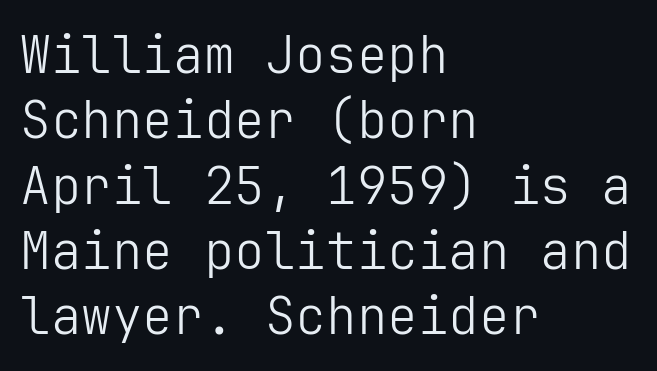
{"serif": "no", "italic": "no", "bold": "no", "weight": "light", "width": "normal", "stroke_contrast": "low", "x_height": "medium", "underline": "no", "align": "left", "line_spacing": "normal", "line_spacing_ratio": 1.28, "letter_spacing": "normal", "letter_spacing_em": 0.0, "glyph_px": 51}
